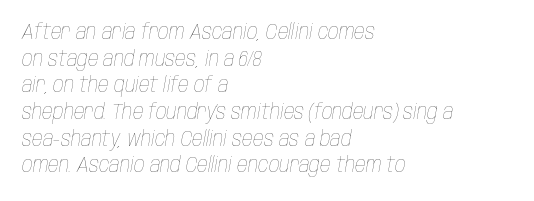
This reads as an unemphasized weight, regular at the heaviest. Characters follow at the spacing the type designer built in. These lines were composed using italics. Each row of text sits above clean, open space. Teacher's note: observe the even left margin — that is flush-left alignment. What's the leading like? Ordinary, nothing unusual.
